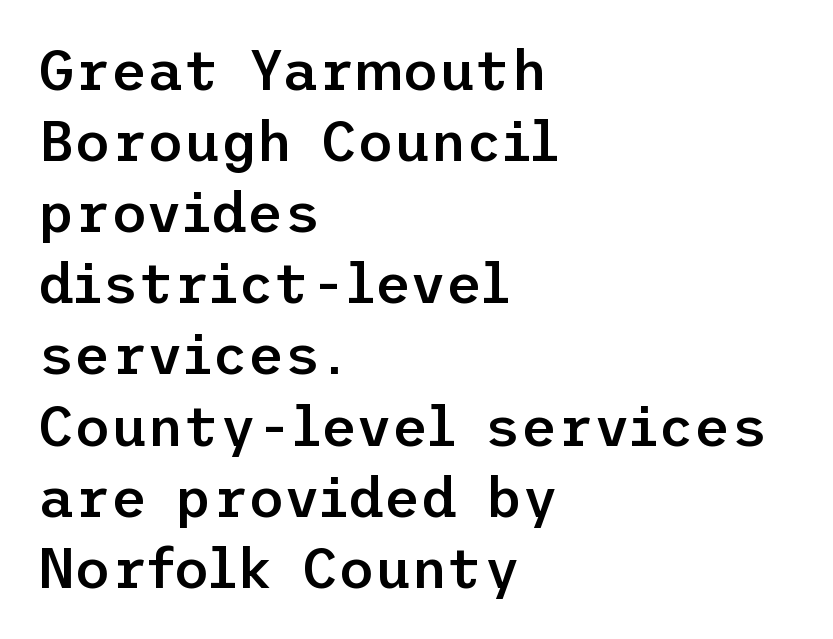
{"serif": "no", "italic": "no", "bold": "semi", "weight": "semibold", "width": "normal", "stroke_contrast": "low", "x_height": "medium", "underline": "no", "align": "left", "line_spacing": "normal", "line_spacing_ratio": 1.27, "letter_spacing": "normal", "letter_spacing_em": 0.0, "glyph_px": 56}
